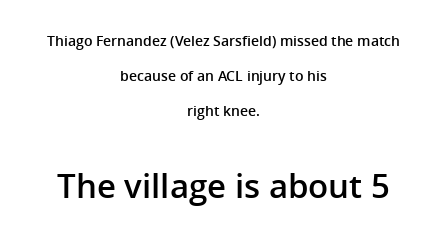
{"serif": "no", "italic": "no", "bold": "semi", "weight": "semibold", "width": "normal", "stroke_contrast": "low", "x_height": "medium", "monospaced": "no", "underline": "no", "align": "center", "line_spacing": "loose", "line_spacing_ratio": 2.5, "letter_spacing": "normal", "letter_spacing_em": 0.0, "larger_block": "second", "size_ratio": 2.36, "glyph_px": 33}
